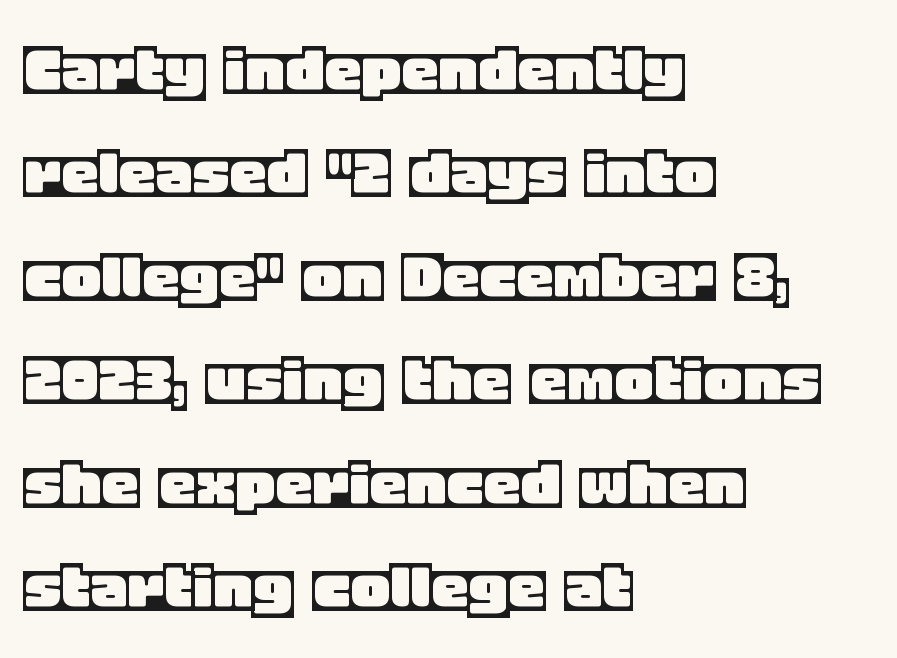
The image shows 75 px text type, upright; set left-aligned, normal line spacing (1.38x), normal letter spacing, not underlined; a large x-height.
